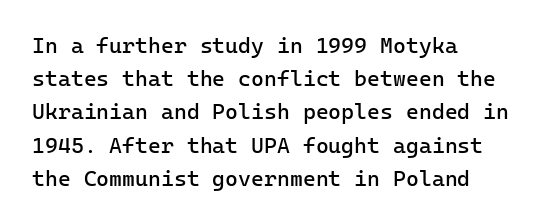
{"italic": "no", "bold": "no", "underline": "no", "align": "left", "line_spacing": "normal", "line_spacing_ratio": 1.51, "letter_spacing": "normal", "letter_spacing_em": 0.0, "glyph_px": 22}
